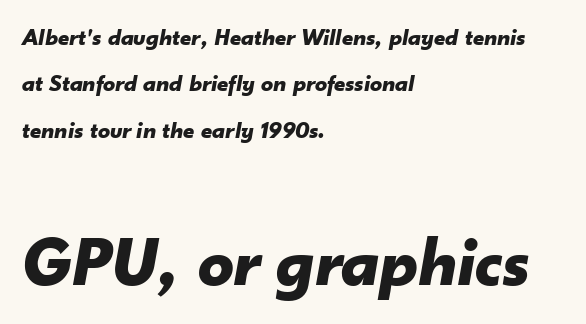
{"italic": "yes", "lean": "right", "slant_degrees": 10, "bold": "yes", "weight": "bold", "width": "normal", "stroke_contrast": "low", "x_height": "small", "monospaced": "no", "underline": "no", "align": "left", "line_spacing": "loose", "line_spacing_ratio": 1.93, "letter_spacing": "normal", "letter_spacing_em": 0.0, "larger_block": "second", "size_ratio": 2.96, "glyph_px": 71}
